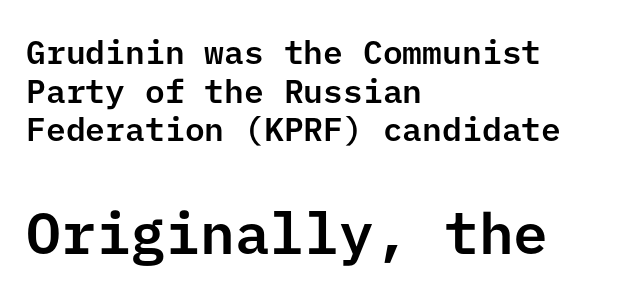
Descenders are the only things crossing below the line. Italic: no, the glyphs are upright roman. All the whitespace from short lines collects on the right. The text was rendered using a sans face with plain stroke endings.
